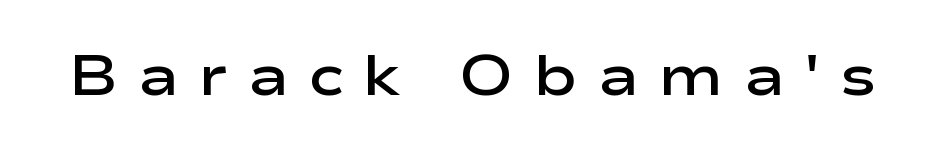
Q: Is the text bold? A: Semi-bold.
Q: Is the text italic (slanted)? A: No, it is upright.
Q: Is the typeface a serif or a sans-serif typeface? A: Sans-serif.
Q: Is the text underlined? A: No.
Q: Is the spacing between letters normal or unusually wide? A: Unusually wide.
Q: Width (condensed, normal, or wide)? A: Wide.
Q: Stroke contrast? A: Low.
Q: x-height? A: Medium.
Q: Monospaced? A: No.
